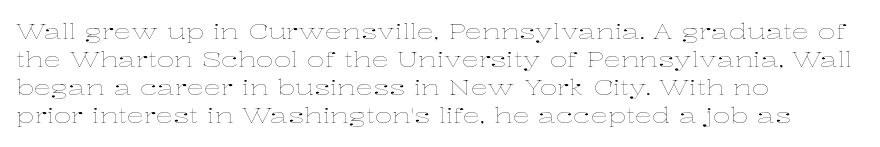
Normally led — the rows are evenly, conventionally spaced. Underlining? Definitely not there. The axis of the letterforms is exactly vertical. The passage is arranged the way most books set body copy — flush left. Default kerning and tracking; the words read as compact shapes.
